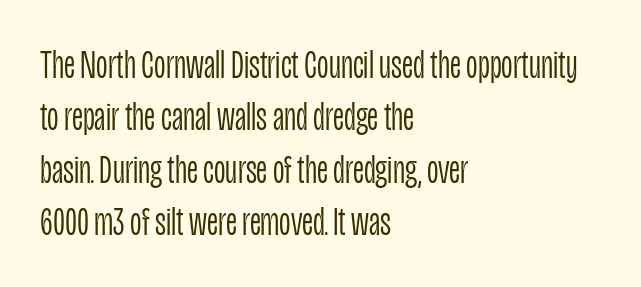
Q: Is the text bold? A: No.
Q: Is the text italic (slanted)? A: No, it is upright.
Q: Is the typeface a serif or a sans-serif typeface? A: Sans-serif.
Q: Is the text underlined? A: No.
Q: How is the paragraph aligned? A: Left-aligned.
Q: Is the spacing between letters normal or unusually wide? A: Normal.
Q: Is the spacing between lines tight, normal or loose? A: Normal.
Q: Width (condensed, normal, or wide)? A: Condensed.
Q: Stroke contrast? A: Low.
Q: x-height? A: Large.
Q: Monospaced? A: No.
